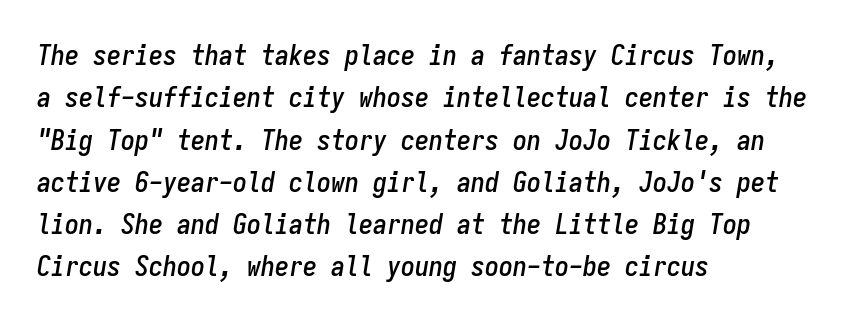
The image shows 28 px condensed type, italic (leaning right), monospaced; set left-aligned, normal line spacing (1.51x), normal letter spacing, not underlined; low stroke contrast and a medium x-height.
